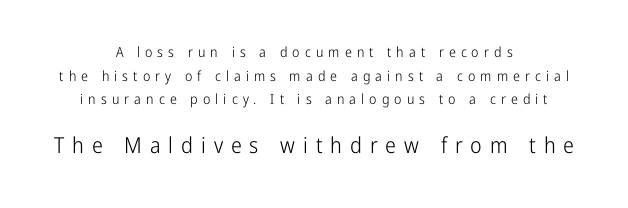
{"italic": "no", "bold": "no", "underline": "no", "align": "center", "line_spacing": "normal", "line_spacing_ratio": 1.69, "letter_spacing": "wide", "letter_spacing_em": 0.36, "larger_block": "second", "size_ratio": 1.57, "glyph_px": 22}
